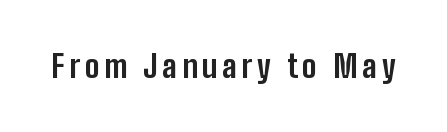
Q: Is the text bold? A: Yes.
Q: Is the text italic (slanted)? A: No, it is upright.
Q: Is the typeface a serif or a sans-serif typeface? A: Sans-serif.
Q: Is the text underlined? A: No.
Q: Width (condensed, normal, or wide)? A: Condensed.
Q: Stroke contrast? A: Low.
Q: x-height? A: Medium.
Q: Monospaced? A: No.
